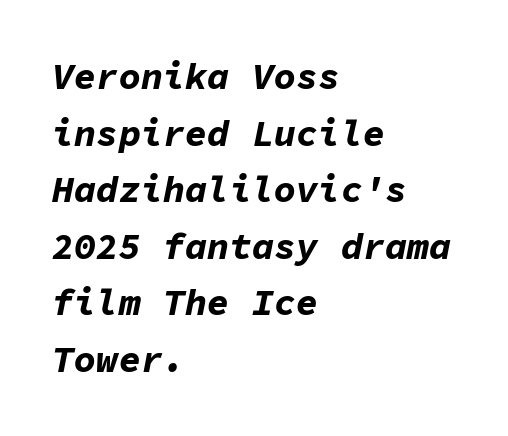
Q: Is the text bold? A: Yes.
Q: Is the text italic (slanted)? A: Yes, it leans right by about 11 degrees.
Q: Is the text underlined? A: No.
Q: How is the paragraph aligned? A: Left-aligned.
Q: Is the spacing between letters normal or unusually wide? A: Normal.
Q: Is the spacing between lines tight, normal or loose? A: Normal.
Q: Width (condensed, normal, or wide)? A: Normal.
Q: Stroke contrast? A: Low.
Q: x-height? A: Medium.
Q: Monospaced? A: Yes.
